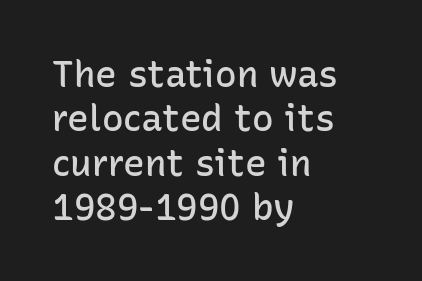
{"serif": "no", "italic": "no", "bold": "semi", "weight": "semibold", "width": "normal", "stroke_contrast": "low", "x_height": "medium", "monospaced": "no", "underline": "no", "align": "left", "line_spacing_ratio": 1.23, "letter_spacing": "normal", "letter_spacing_em": 0.0, "glyph_px": 36}
